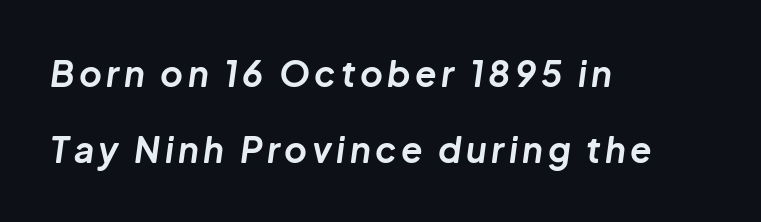
{"italic": "yes", "lean": "right", "slant_degrees": 8, "bold": "yes", "weight": "bold", "width": "normal", "stroke_contrast": "low", "x_height": "medium", "monospaced": "no", "underline": "no", "align": "left", "line_spacing": "loose", "line_spacing_ratio": 2.18, "glyph_px": 35}
